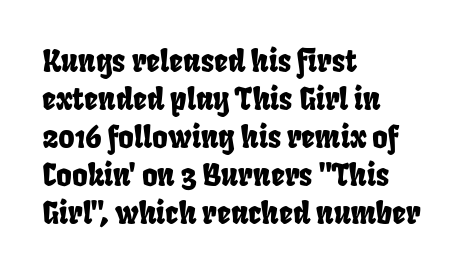
Q: Is the typeface a serif or a sans-serif typeface? A: Sans-serif.
Q: Is the text underlined? A: No.
Q: How is the paragraph aligned? A: Left-aligned.
Q: Is the spacing between letters normal or unusually wide? A: Normal.
Q: Is the spacing between lines tight, normal or loose? A: Normal.
Q: Width (condensed, normal, or wide)? A: Condensed.
Q: Stroke contrast? A: Low.
Q: x-height? A: Large.
Q: Monospaced? A: No.
